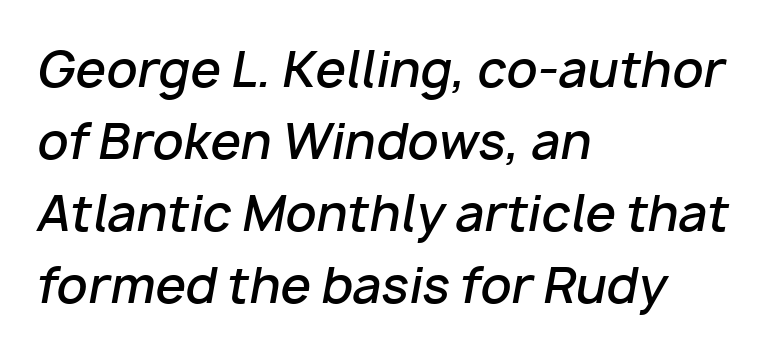
The image shows 49 px semibold type, italic (leaning right); set left-aligned, normal line spacing (1.47x), normal letter spacing, not underlined; low stroke contrast and a medium x-height.
